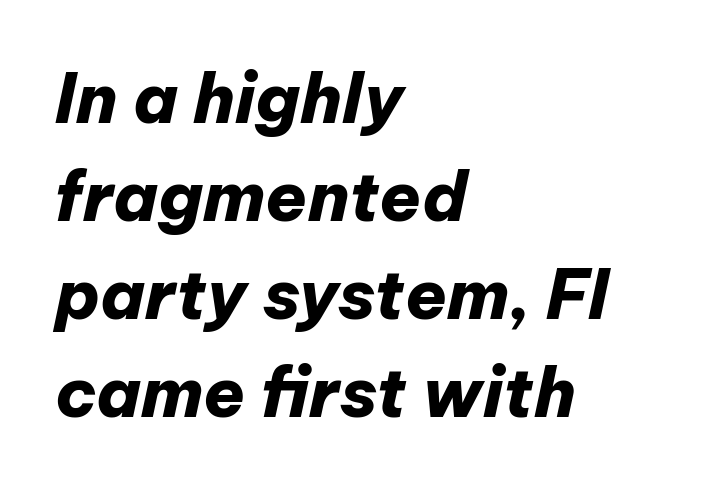
The image shows 68 px heavy type, italic (leaning right); set left-aligned, normal line spacing (1.44x), normal letter spacing, not underlined; low stroke contrast and a medium x-height.
